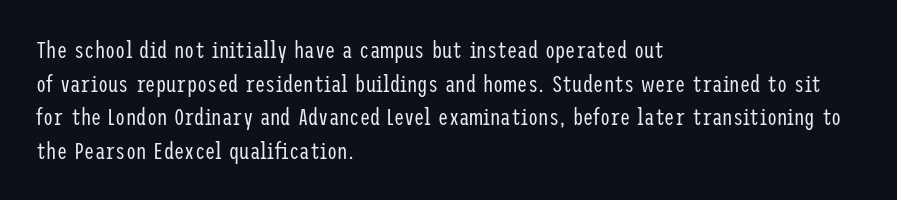
{"italic": "no", "bold": "no", "underline": "no", "align": "left", "line_spacing": "normal", "line_spacing_ratio": 1.46, "letter_spacing": "normal", "letter_spacing_em": 0.0, "glyph_px": 23}
